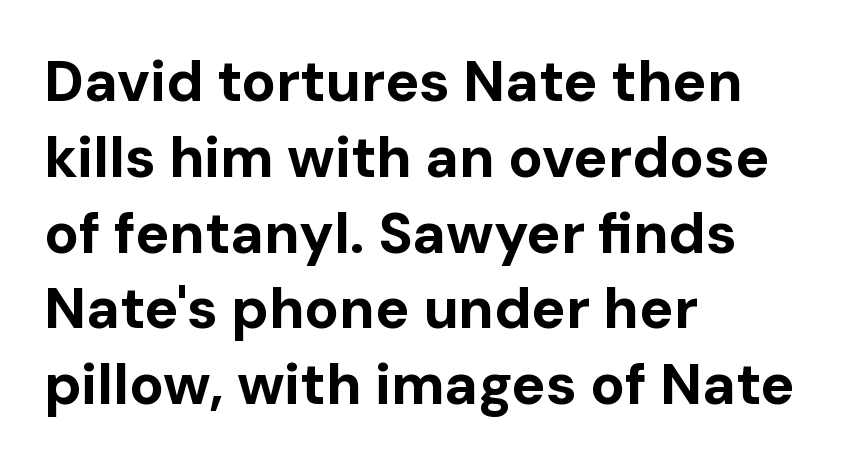
The image shows 57 px bold sans-serif type, upright; set left-aligned, normal line spacing (1.33x), normal letter spacing, not underlined; low stroke contrast and a medium x-height.
